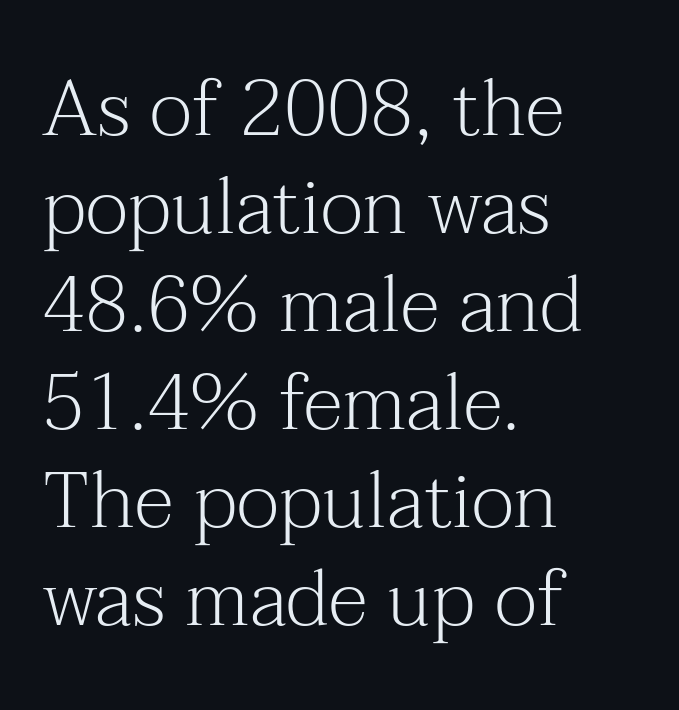
The image shows 79 px light serif type, upright; set left-aligned, line spacing 1.24x, normal letter spacing, not underlined; medium stroke contrast and a medium x-height.
